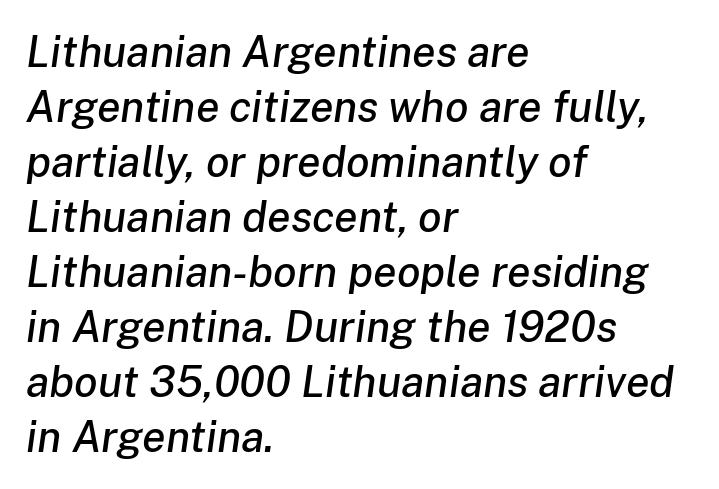
Q: Is the text italic (slanted)? A: Yes, it leans right by about 8 degrees.
Q: Is the text underlined? A: No.
Q: How is the paragraph aligned? A: Left-aligned.
Q: Is the spacing between letters normal or unusually wide? A: Normal.
Q: Is the spacing between lines tight, normal or loose? A: Normal.
Q: Width (condensed, normal, or wide)? A: Normal.
Q: Stroke contrast? A: Low.
Q: x-height? A: Medium.
Q: Monospaced? A: No.
